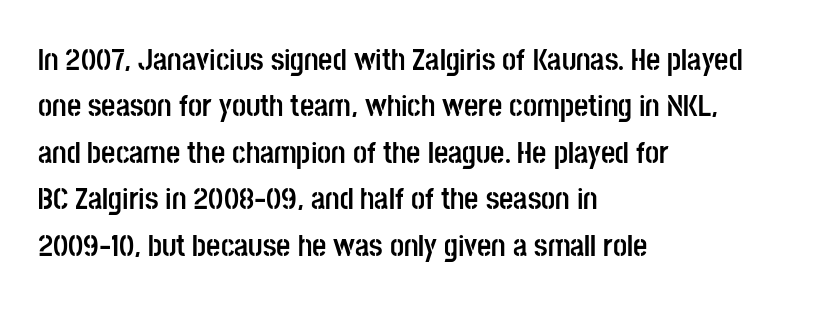
Q: Is the text bold? A: Yes.
Q: Is the text italic (slanted)? A: No, it is upright.
Q: Is the typeface a serif or a sans-serif typeface? A: Sans-serif.
Q: Is the text underlined? A: No.
Q: How is the paragraph aligned? A: Left-aligned.
Q: Is the spacing between letters normal or unusually wide? A: Normal.
Q: Is the spacing between lines tight, normal or loose? A: Normal.
Q: Width (condensed, normal, or wide)? A: Condensed.
Q: Stroke contrast? A: Low.
Q: x-height? A: Large.
Q: Monospaced? A: No.
